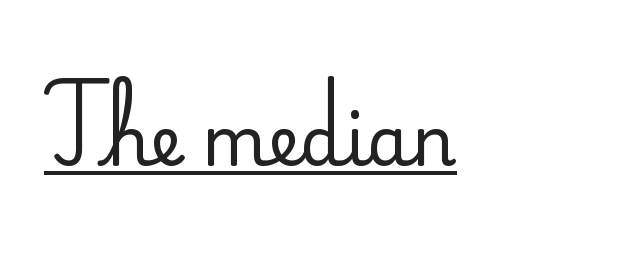
The image shows 69 px serif type, upright; set left-aligned, normal letter spacing, underlined; medium stroke contrast and a small x-height.
